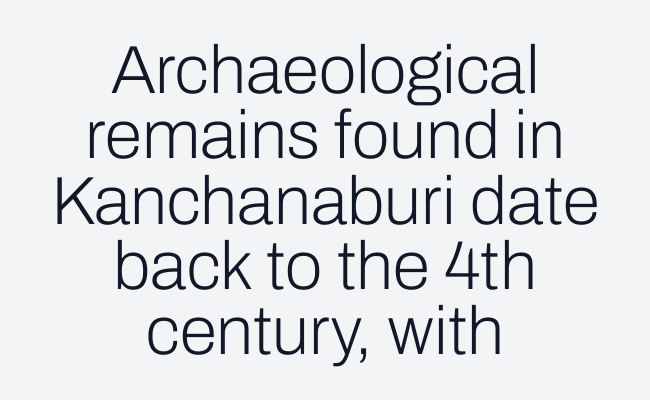
{"serif": "no", "italic": "no", "bold": "no", "weight": "light", "width": "normal", "stroke_contrast": "low", "x_height": "medium", "monospaced": "no", "underline": "no", "align": "center", "line_spacing": "tight", "line_spacing_ratio": 0.96, "letter_spacing": "normal", "letter_spacing_em": 0.0, "glyph_px": 68}
